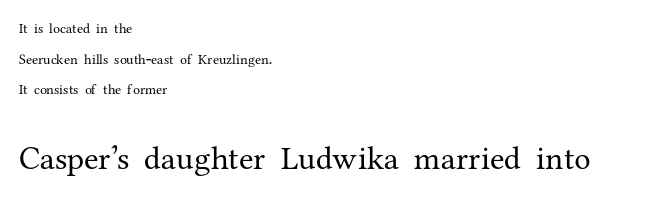
The weight tops out at a normal text grade. A serif font was chosen for this passage. The font's upright variant was chosen for this text. This rendering features lettering with no underline. Character widths vary here, with narrow letters taking less room than wide ones.
